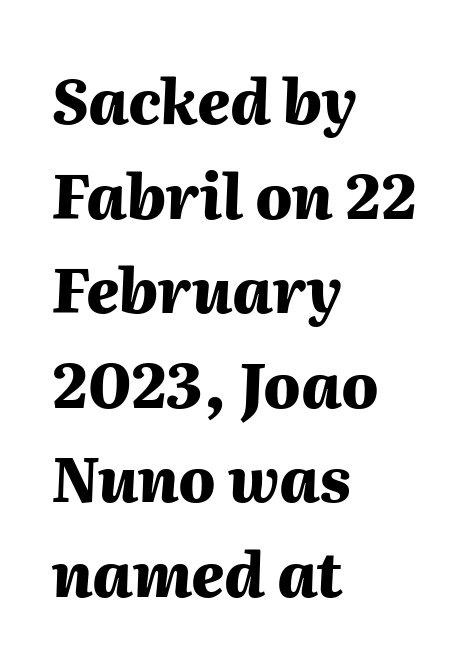
The axis of the letterforms is tilted away from vertical. Note the varied advance widths — an 'i' is clearly narrower than an 'm'. Decoration check: the copy has no underline. A typesetter would call this leading conventional body-copy spacing.
